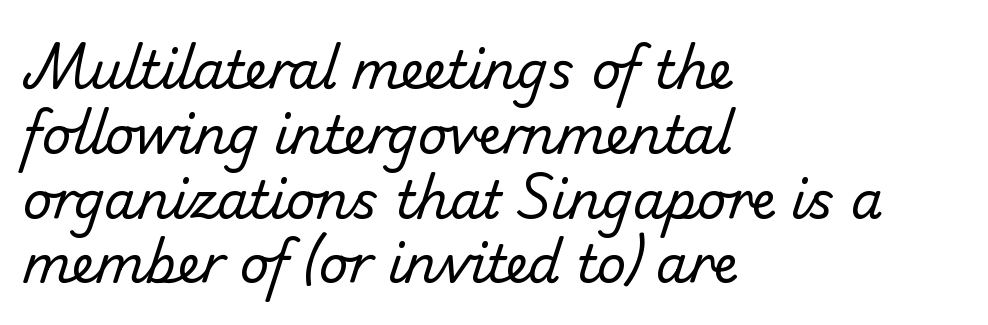
The image shows 51 px regular-weight sans-serif type; set left-aligned, normal line spacing (1.27x), normal letter spacing, not underlined; low stroke contrast and a small x-height.
